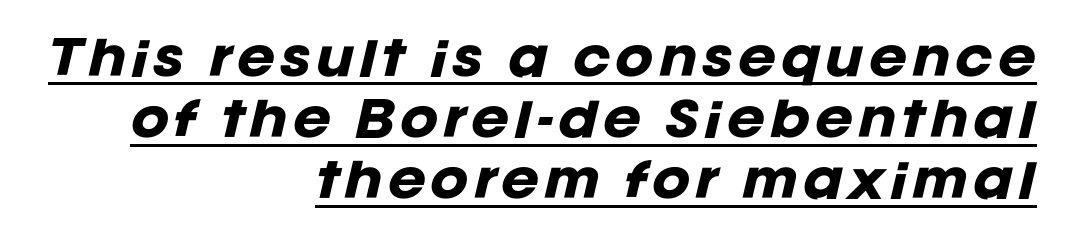
Each letter keeps its own natural width here, so spacing adapts to shape. Summary of vertical rhythm: regular, with standard interline spacing. Compared with undecorated copy, this sample adds a rule below the words. The passage shown leans; its letterforms are oblique.
